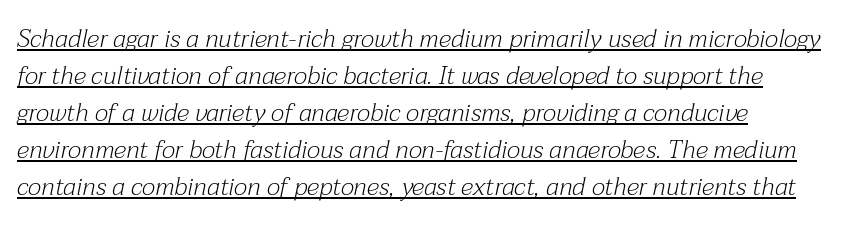
{"italic": "yes", "lean": "right", "slant_degrees": 12, "bold": "no", "underline": "yes", "align": "left", "line_spacing": "normal", "line_spacing_ratio": 1.48, "letter_spacing": "normal", "letter_spacing_em": 0.0, "glyph_px": 25}
